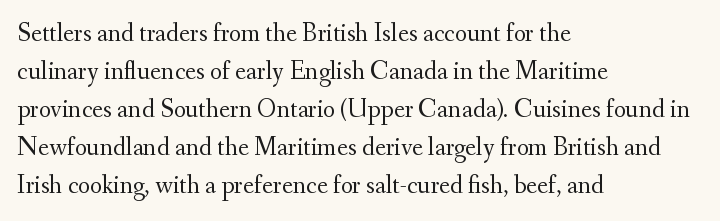
{"italic": "no", "bold": "no", "underline": "no", "align": "left", "line_spacing": "normal", "line_spacing_ratio": 1.46, "letter_spacing": "normal", "letter_spacing_em": 0.0, "glyph_px": 26}
